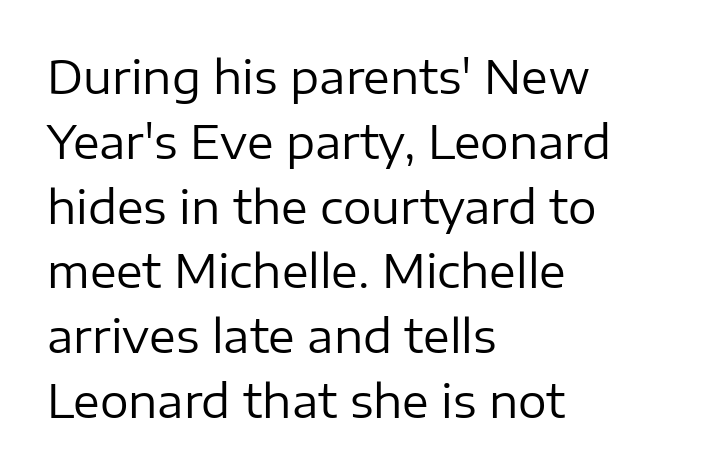
Q: Is the text bold? A: No.
Q: Is the text italic (slanted)? A: No, it is upright.
Q: Is the typeface a serif or a sans-serif typeface? A: Sans-serif.
Q: Is the text underlined? A: No.
Q: How is the paragraph aligned? A: Left-aligned.
Q: Is the spacing between letters normal or unusually wide? A: Normal.
Q: Is the spacing between lines tight, normal or loose? A: Normal.
Q: Width (condensed, normal, or wide)? A: Normal.
Q: Stroke contrast? A: Low.
Q: x-height? A: Medium.
Q: Monospaced? A: No.
